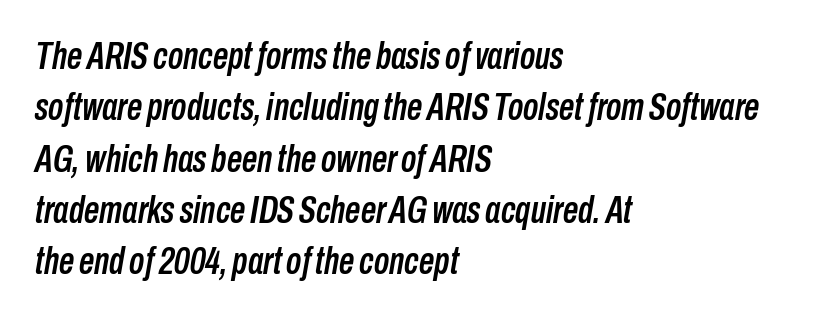
Q: Is the text italic (slanted)? A: Yes, it leans right by about 10 degrees.
Q: Is the text underlined? A: No.
Q: How is the paragraph aligned? A: Left-aligned.
Q: Is the spacing between letters normal or unusually wide? A: Normal.
Q: Is the spacing between lines tight, normal or loose? A: Normal.
Q: Width (condensed, normal, or wide)? A: Condensed.
Q: Stroke contrast? A: Low.
Q: x-height? A: Medium.
Q: Monospaced? A: No.
